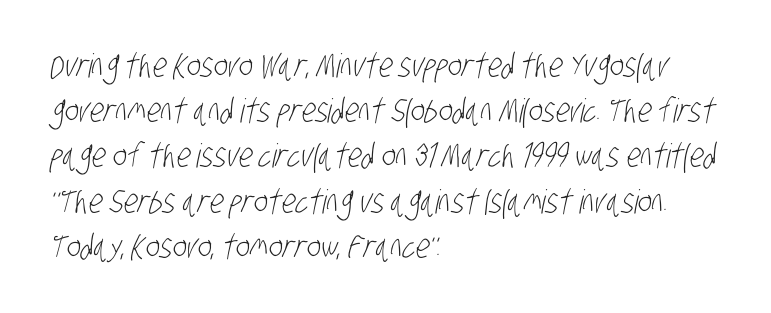
The face looks like a standard text weight, possibly lighter. Each letter keeps its own natural width here, so spacing adapts to shape. Each word holds together tightly as a unit, with standard inter-letter gaps. Compared with a centered layout, this one pins lines to the left instead.
